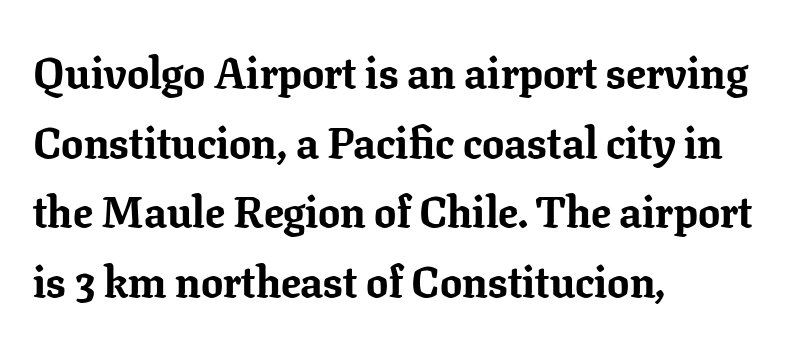
Does the type have serifs? Yes, each stem ends in a small foot. Spacing verdict: proportional, widths tailored to each character. The zone under the glyphs is completely vacant. Designer's note — italics off, roman on. These lines stack with their left ends in a neat column.
